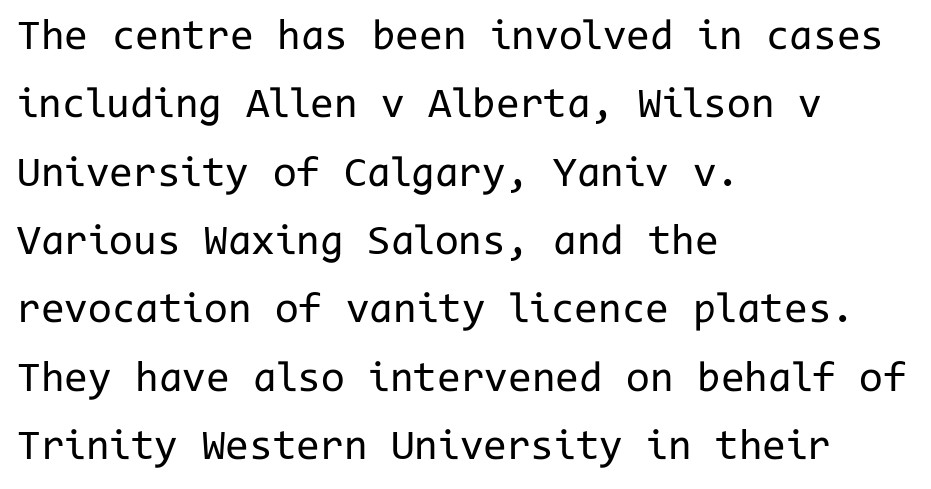
Q: Is the text bold? A: No.
Q: Is the text italic (slanted)? A: No, it is upright.
Q: Is the typeface a serif or a sans-serif typeface? A: Sans-serif.
Q: Is the text underlined? A: No.
Q: How is the paragraph aligned? A: Left-aligned.
Q: Is the spacing between letters normal or unusually wide? A: Normal.
Q: Is the spacing between lines tight, normal or loose? A: Normal.
Q: Width (condensed, normal, or wide)? A: Normal.
Q: Stroke contrast? A: Low.
Q: x-height? A: Medium.
Q: Monospaced? A: Yes.
